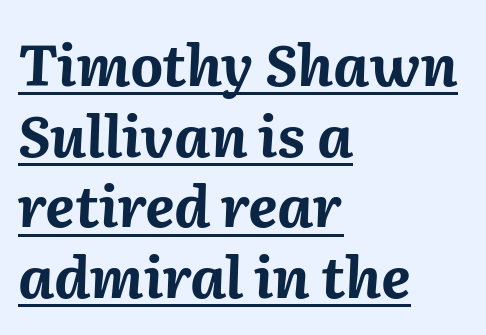
{"italic": "yes", "lean": "right", "slant_degrees": 2, "bold": "yes", "weight": "bold", "width": "normal", "stroke_contrast": "medium", "x_height": "medium", "monospaced": "no", "underline": "yes", "align": "left", "line_spacing_ratio": 1.24, "letter_spacing": "normal", "letter_spacing_em": 0.0, "glyph_px": 57}
